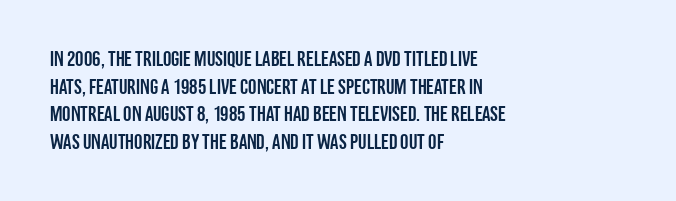
Every character sits straight up, as roman type does. Decoration check: the copy has no underline. A normal amount of white space separates one row of letters from the next. The passage shown has conventional tracking throughout.
